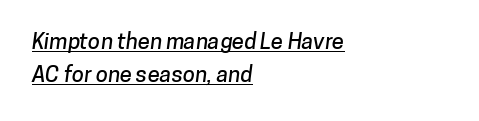
Q: Is the text underlined? A: Yes.
Q: How is the paragraph aligned? A: Left-aligned.
Q: Is the spacing between letters normal or unusually wide? A: Normal.
Q: Is the spacing between lines tight, normal or loose? A: Normal.
